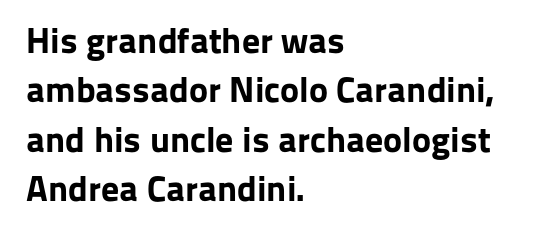
{"serif": "no", "italic": "no", "bold": "yes", "weight": "bold", "width": "normal", "stroke_contrast": "low", "x_height": "medium", "monospaced": "no", "underline": "no", "align": "left", "line_spacing": "normal", "line_spacing_ratio": 1.37, "letter_spacing": "normal", "letter_spacing_em": 0.0, "glyph_px": 36}
